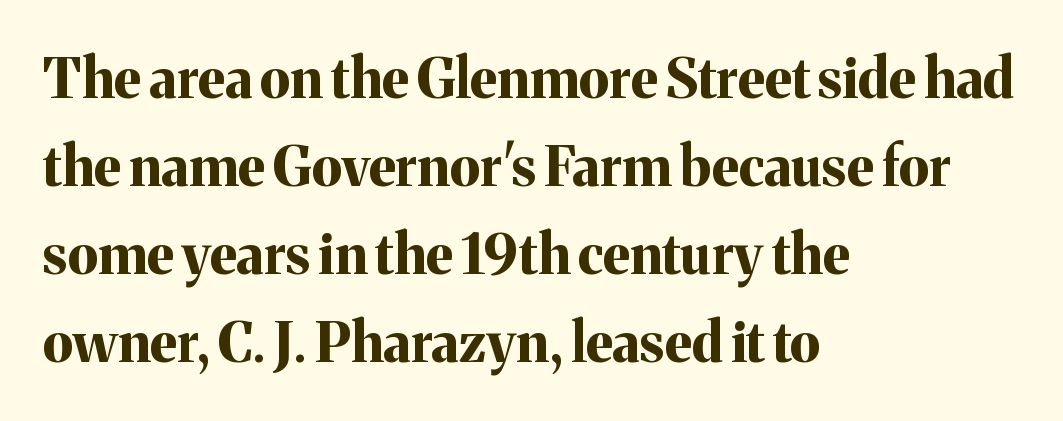
{"serif": "yes", "italic": "no", "bold": "yes", "weight": "bold", "width": "normal", "stroke_contrast": "medium", "x_height": "medium", "monospaced": "no", "underline": "no", "align": "left", "line_spacing": "normal", "line_spacing_ratio": 1.6, "letter_spacing": "normal", "letter_spacing_em": 0.0, "glyph_px": 55}
